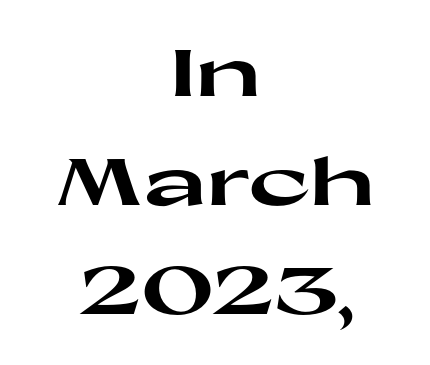
The image shows 66 px heavy, wide sans-serif type, upright; set centered, normal line spacing (1.65x), normal letter spacing, not underlined; high stroke contrast and a medium x-height.
